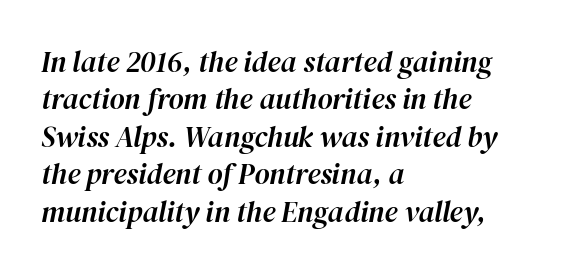
Note the varied advance widths — an 'i' is clearly narrower than an 'm'. Is there much room between lines? A standard amount, neither cramped nor airy. The passage shown has conventional tracking throughout. These lines are set flush left with a ragged right edge. The passage shown leans; its letterforms are oblique. The passage shown is not underscored anywhere.
